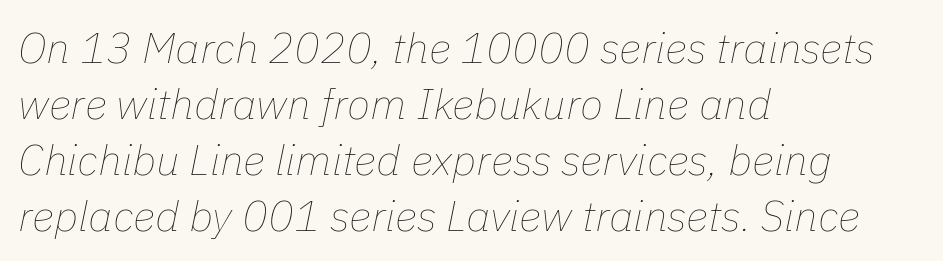
Tracking value appears to be zero — textbook default spacing. Honestly, the row spacing looks completely unremarkable. Character widths vary here, with narrow letters taking less room than wide ones. The passage shown is not bold in any degree. Is the type slanted? Yes — the strokes lean at a clear angle. Just letters on the line, the space beneath them empty.
